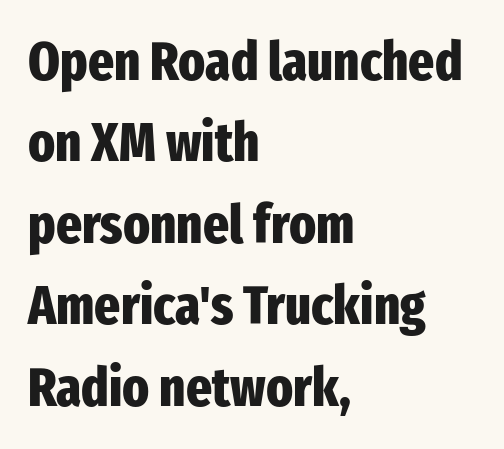
The image shows 55 px heavy, condensed sans-serif type, upright; set left-aligned, normal line spacing (1.48x), normal letter spacing, not underlined; low stroke contrast and a medium x-height.
